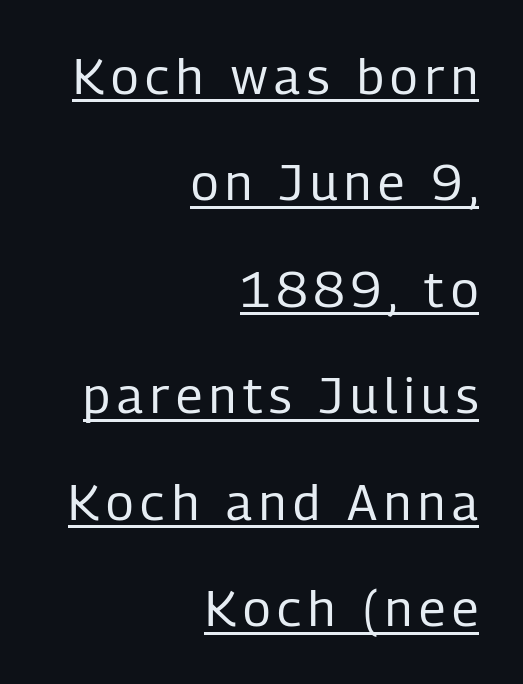
This is sans-serif lettering, the kind often seen on screens and signage. Is this a heavy cut? Hardly; it is regular or lighter. Quick note: interline space is abundant. The passage is arranged like a letterhead date or caption credit — flush right.
